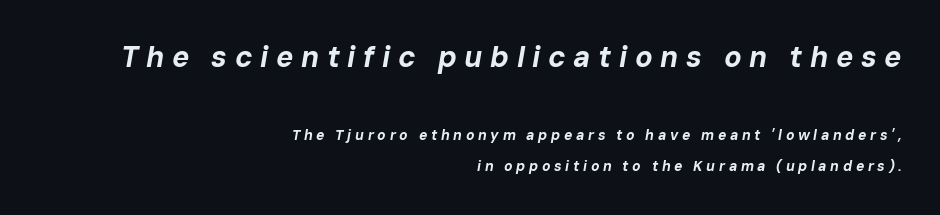
The image shows 29 px bold type, italic (leaning right); set right-aligned, loose line spacing (2.23x), unusually wide letter spacing (+0.26 em), not underlined; the first (top) block is 2.07x larger; low stroke contrast and a medium x-height.
